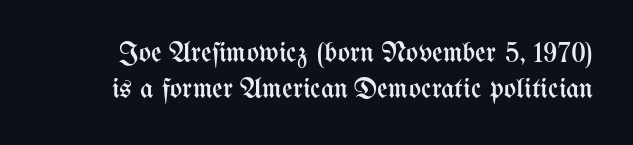
Q: Is the text bold? A: No.
Q: Is the text italic (slanted)? A: No, it is upright.
Q: Is the text underlined? A: No.
Q: Is the spacing between letters normal or unusually wide? A: Normal.
Q: Width (condensed, normal, or wide)? A: Condensed.
Q: Stroke contrast? A: Medium.
Q: x-height? A: Medium.
Q: Monospaced? A: No.
